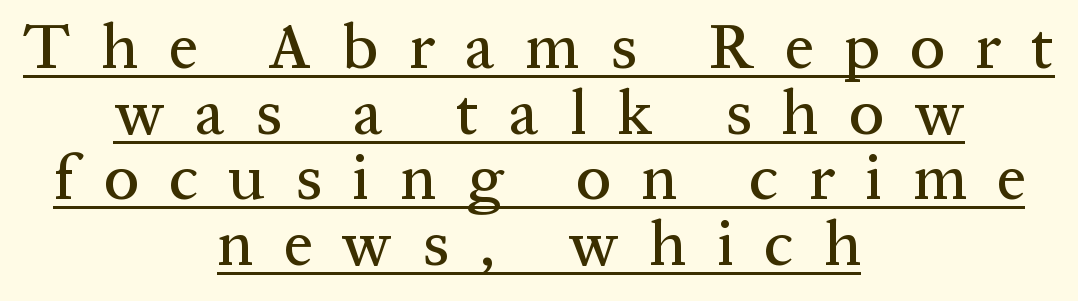
{"serif": "yes", "italic": "no", "width": "normal", "stroke_contrast": "medium", "x_height": "medium", "monospaced": "no", "underline": "yes", "align": "center", "line_spacing": "tight", "line_spacing_ratio": 1.04, "letter_spacing": "wide", "letter_spacing_em": 0.48, "glyph_px": 63}
